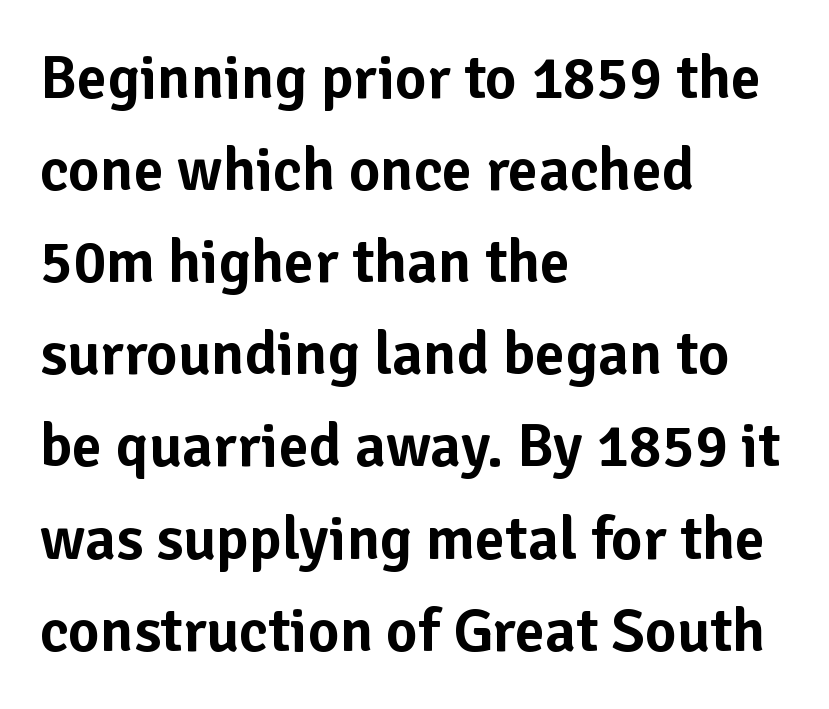
Q: Is the text italic (slanted)? A: No, it is upright.
Q: Is the typeface a serif or a sans-serif typeface? A: Sans-serif.
Q: Is the text underlined? A: No.
Q: How is the paragraph aligned? A: Left-aligned.
Q: Is the spacing between letters normal or unusually wide? A: Normal.
Q: Is the spacing between lines tight, normal or loose? A: Normal.
Q: Width (condensed, normal, or wide)? A: Normal.
Q: Stroke contrast? A: Low.
Q: x-height? A: Medium.
Q: Monospaced? A: No.
